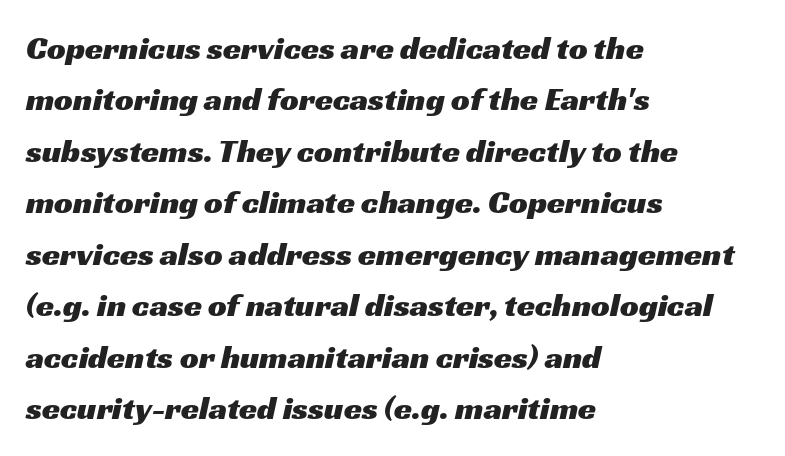
Horizontal bands of white between lines are of average thickness. The ragged edge is on the right, which tells us the setting is flush left. Has an underline been added? It has not. Compared with typical body copy, the letter spacing here is the same. The face used here is proportionally spaced, like ordinary book or web type.
